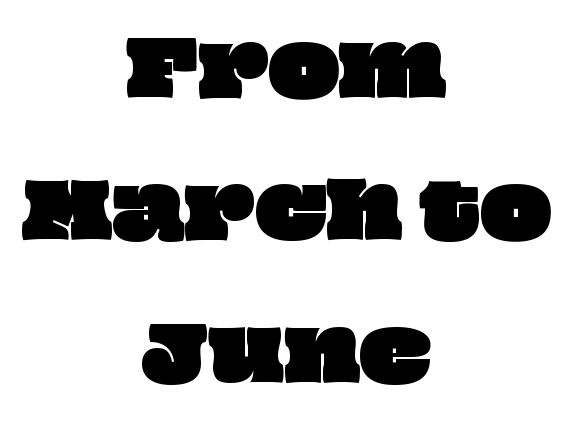
{"width": "wide", "stroke_contrast": "low", "x_height": "large", "monospaced": "no", "underline": "no", "align": "center", "line_spacing": "loose", "line_spacing_ratio": 1.9, "letter_spacing": "normal", "letter_spacing_em": 0.0, "glyph_px": 75}
